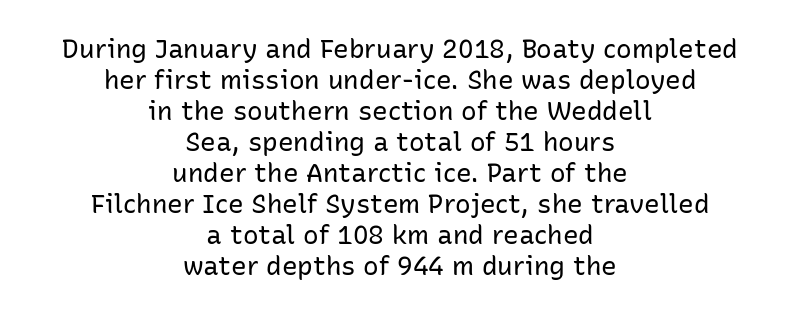
Q: Is the text bold? A: No.
Q: Is the text italic (slanted)? A: No, it is upright.
Q: Is the text underlined? A: No.
Q: How is the paragraph aligned? A: Centered.
Q: Is the spacing between letters normal or unusually wide? A: Normal.
